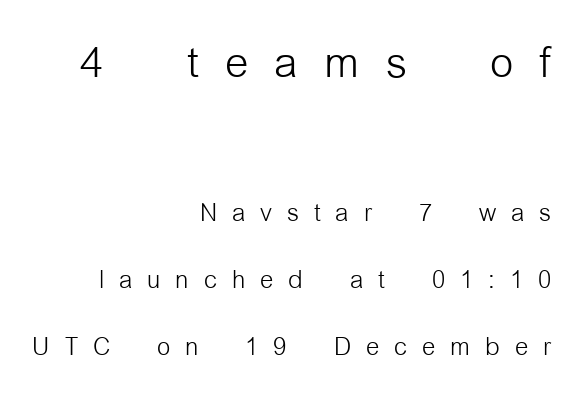
Character widths vary here, with narrow letters taking less room than wide ones. Scale decreases going downward across the two blocks. The block of text is sparse from top to bottom, with ample space between rows. Do the letters lean? They stand straight. Check where the strokes stop: nothing finishes them off — pure sans.
